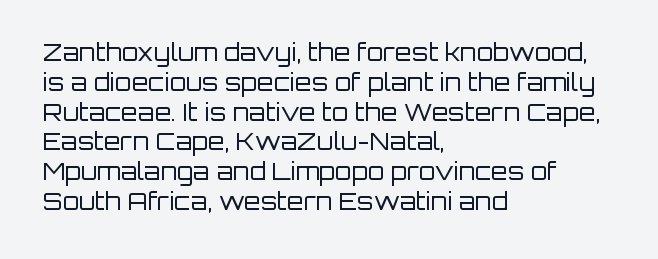
Q: Is the text bold? A: No.
Q: Is the text italic (slanted)? A: No, it is upright.
Q: Is the text underlined? A: No.
Q: How is the paragraph aligned? A: Left-aligned.
Q: Is the spacing between letters normal or unusually wide? A: Normal.
